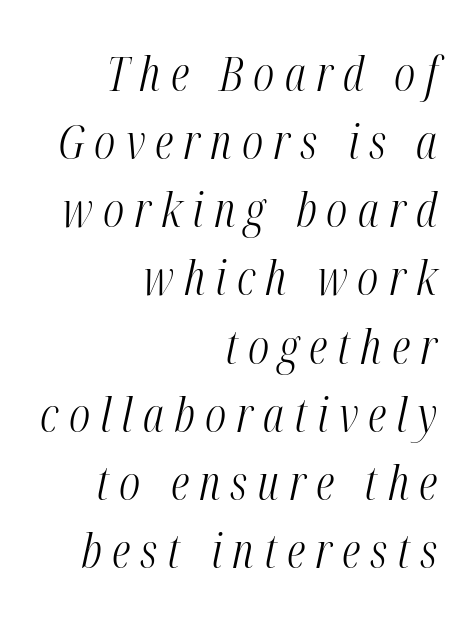
The image shows 48 px light, condensed type, italic (leaning right); set right-aligned, normal line spacing (1.42x), unusually wide letter spacing (+0.21 em), not underlined; medium stroke contrast and a medium x-height.
